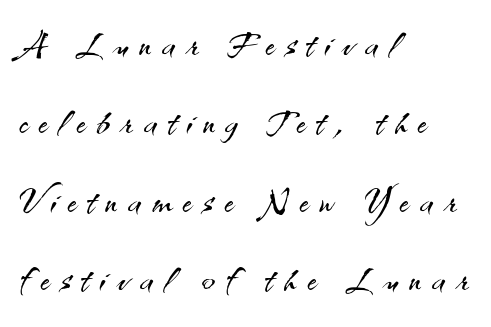
Short note: letters widely spaced. Is this a heavy cut? Hardly; it is regular or lighter. The lines are quadded left. The block of text has a typical density, with ordinary space between rows.
